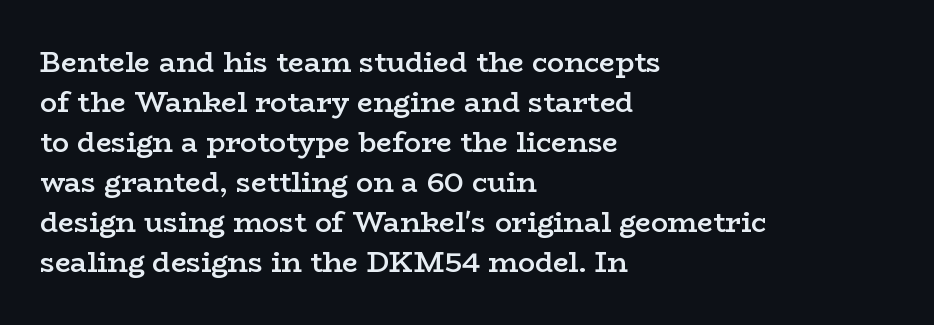
{"serif": "yes", "italic": "no", "bold": "semi", "weight": "semibold", "width": "wide", "stroke_contrast": "low", "x_height": "medium", "monospaced": "no", "underline": "no", "align": "left", "line_spacing": "normal", "line_spacing_ratio": 1.43, "letter_spacing": "normal", "letter_spacing_em": 0.0, "glyph_px": 28}
